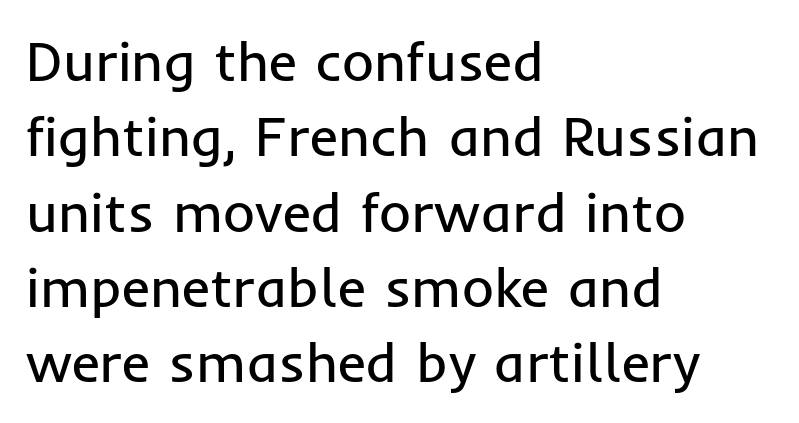
The image shows 55 px regular-weight sans-serif type, upright; set left-aligned, normal line spacing (1.37x), normal letter spacing, not underlined; low stroke contrast and a medium x-height.
